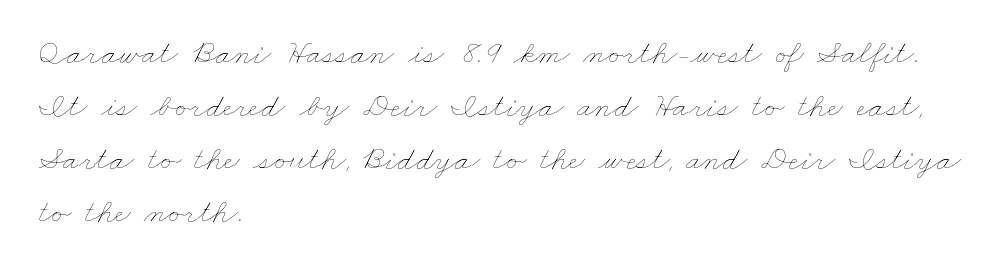
Just letters on the line, the space beneath them empty. Unbolded letterforms with no extra heft. The compositor pushed each line to the left boundary. Does extra space separate the letters? No, they use regular spacing.
